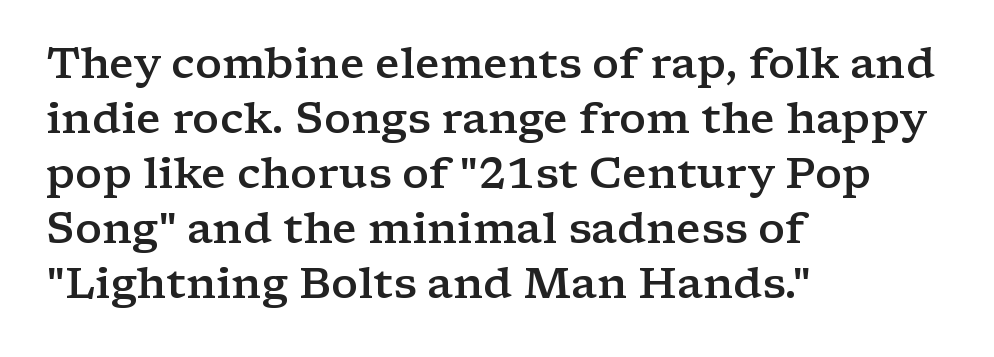
The image shows 43 px semibold, wide serif type, upright; set left-aligned, normal line spacing (1.28x), normal letter spacing, not underlined; low stroke contrast and a medium x-height.
